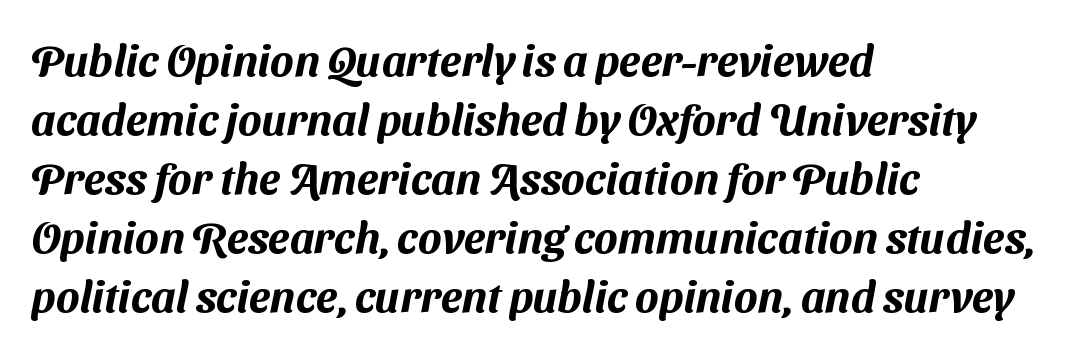
The image shows 44 px sans-serif type; set left-aligned, normal line spacing (1.34x), normal letter spacing, not underlined; medium stroke contrast and a medium x-height.
